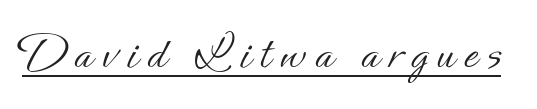
The image shows 50 px light type; set underlined; low stroke contrast and a small x-height.
